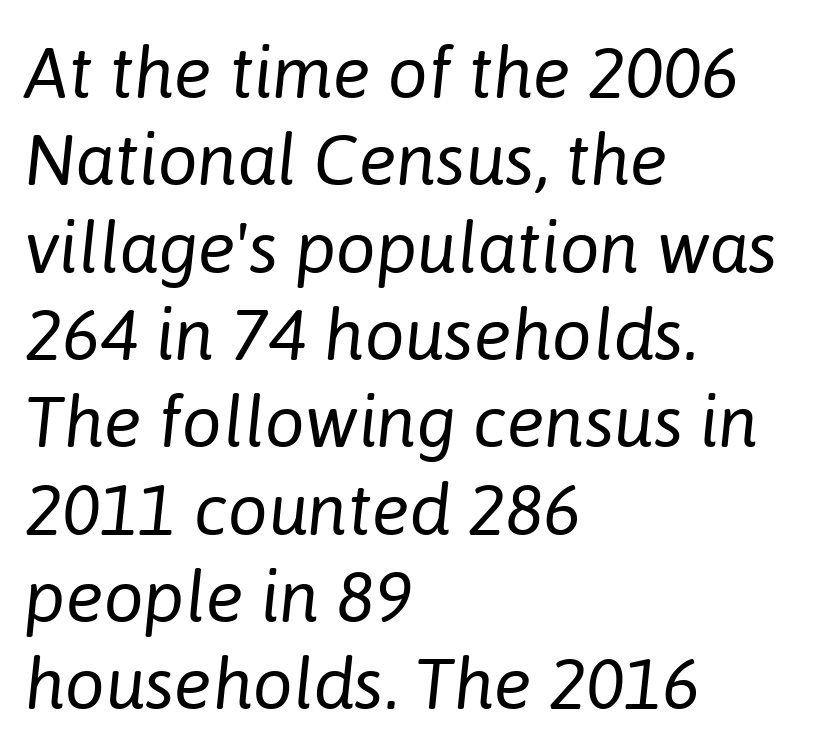
Horizontal alignment here is leftward, the default for most running prose. The rendering uses natural spacing where letterforms have individual widths. Words appear dense and cohesive because spacing is normal. Looking at the ascenders, they clearly lean. The strip under each line holds only bare page.
